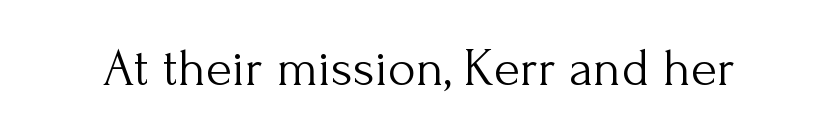
Q: Is the text bold? A: No.
Q: Is the text italic (slanted)? A: No, it is upright.
Q: Is the typeface a serif or a sans-serif typeface? A: Serif.
Q: Is the text underlined? A: No.
Q: Is the spacing between letters normal or unusually wide? A: Normal.
Q: Width (condensed, normal, or wide)? A: Normal.
Q: Stroke contrast? A: Medium.
Q: x-height? A: Small.
Q: Monospaced? A: No.
